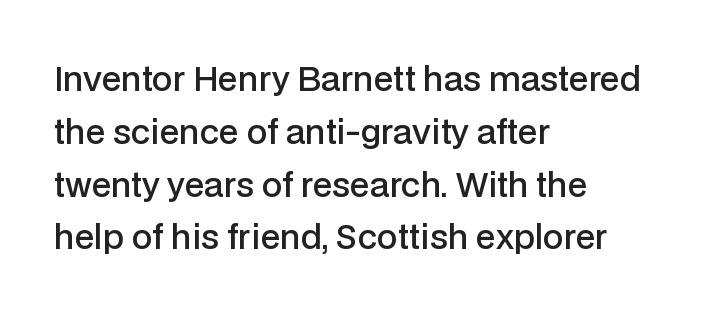
No word sits above an underline. These lines are composed in type without serifs. Is this a fixed-width face? No — the glyphs have proportional, varying widths. Vertically, the passage feels balanced, rows spaced as you'd expect. Stroke thickness is moderately raised; the sample reads as semibold. Characters remain perfectly vertical along every line.
